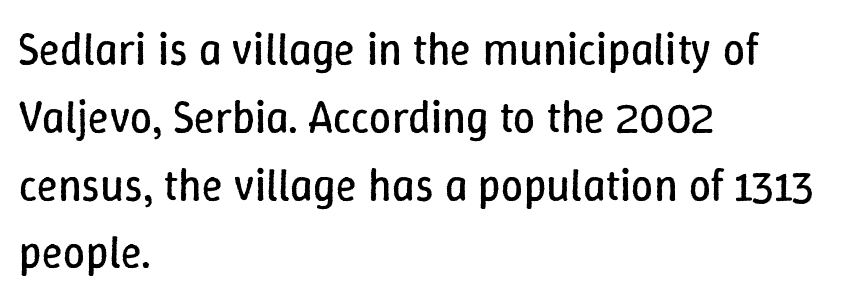
The image shows 44 px regular-weight type, upright; set left-aligned, normal line spacing (1.54x), normal letter spacing, not underlined; low stroke contrast and a medium x-height.
